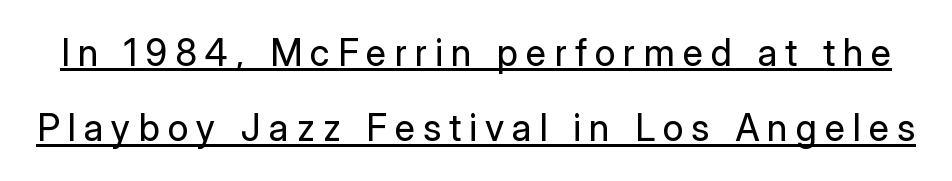
{"serif": "no", "italic": "no", "bold": "no", "weight": "regular", "width": "normal", "stroke_contrast": "low", "x_height": "medium", "monospaced": "no", "underline": "yes", "line_spacing": "loose", "line_spacing_ratio": 2.03, "letter_spacing": "wide", "letter_spacing_em": 0.22, "glyph_px": 37}
